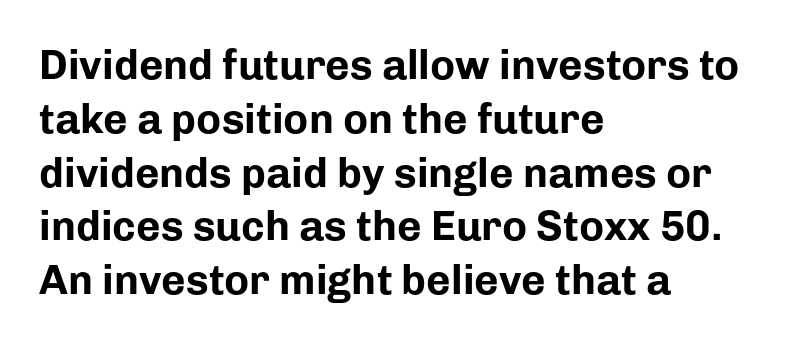
The image shows 42 px bold sans-serif type, upright; set left-aligned, normal line spacing (1.28x), normal letter spacing, not underlined; low stroke contrast and a medium x-height.
